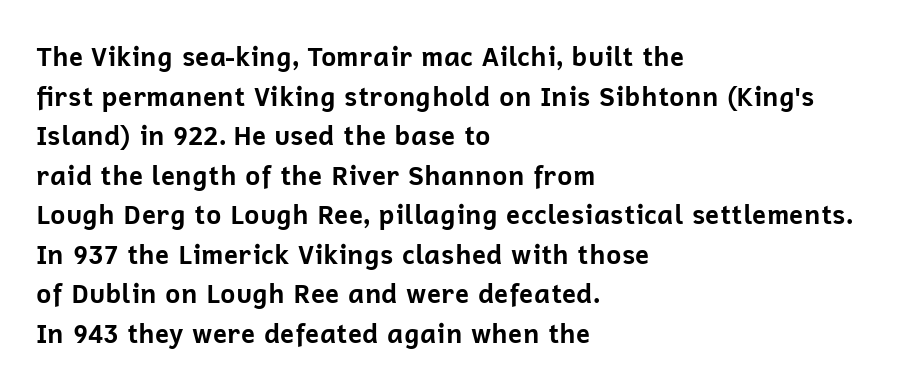
Q: Is the text bold? A: Yes.
Q: Is the text italic (slanted)? A: No, it is upright.
Q: Is the text underlined? A: No.
Q: How is the paragraph aligned? A: Left-aligned.
Q: Is the spacing between letters normal or unusually wide? A: Normal.
Q: Is the spacing between lines tight, normal or loose? A: Normal.
